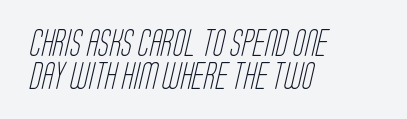
Q: Is the text bold? A: No.
Q: Is the text underlined? A: No.
Q: How is the paragraph aligned? A: Left-aligned.
Q: Is the spacing between letters normal or unusually wide? A: Normal.
